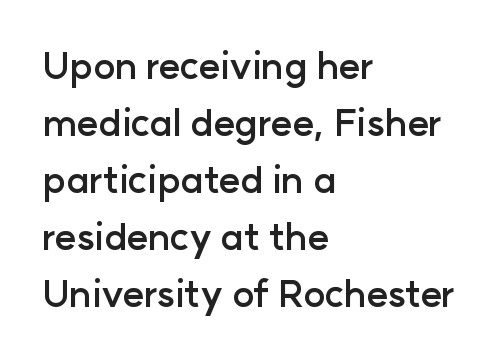
The rendering uses natural spacing where letterforms have individual widths. Honestly, there is no underline to notice here at all. Every character sits straight up, as roman type does. Note: no serifs on the glyphs. If you drew a ruler down the left edge, every line would touch it.
